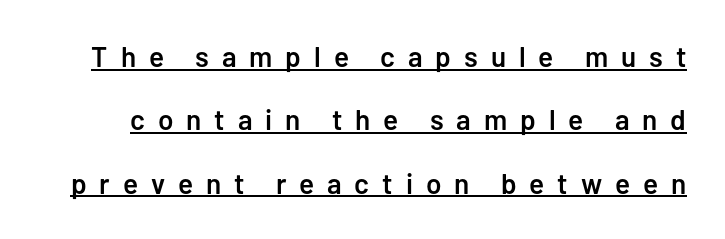
If you measured baseline to baseline, you'd find a long distance. The specimen reads as upright at a glance. A fair bit of extra ink — the face is semibold, not bold. These lines have a slow, spaced-out rhythm from letter to letter. A typesetter would call this proportional, since set widths differ per character. Unlike a traditional serif, this face leaves its strokes unadorned.
